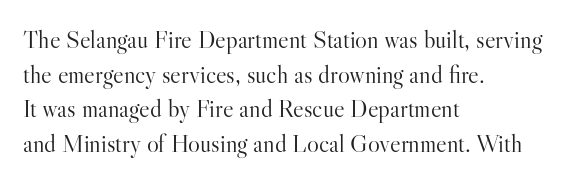
The letters stand straight up with perfectly vertical stems. The typesetter chose a ragged-right arrangement here. What's the leading like? Ordinary, nothing unusual. Nothing unusual about the tracking: characters are spaced as the font intends. Is the stroke heavy? The answer is a plain regular-or-lighter.
